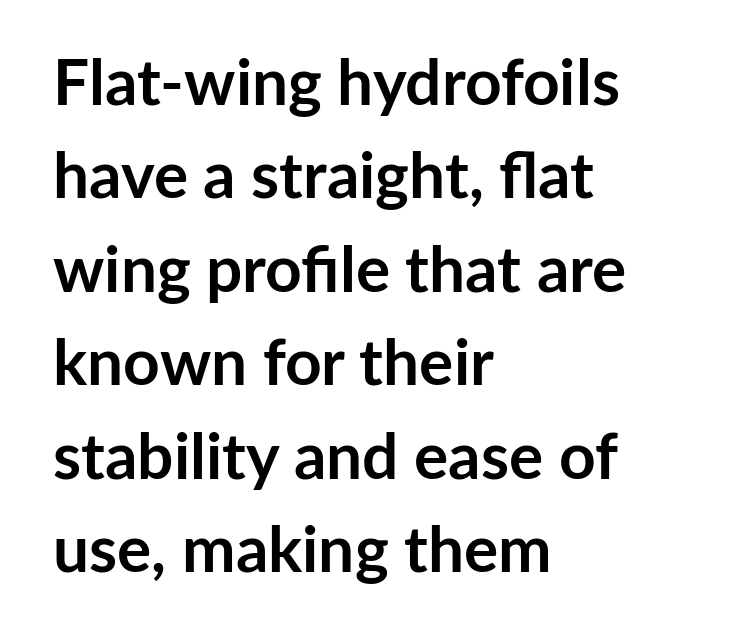
{"serif": "no", "italic": "no", "bold": "yes", "weight": "semibold", "width": "normal", "stroke_contrast": "low", "x_height": "medium", "monospaced": "no", "underline": "no", "align": "left", "line_spacing": "normal", "line_spacing_ratio": 1.46, "letter_spacing": "normal", "letter_spacing_em": 0.0, "glyph_px": 64}
